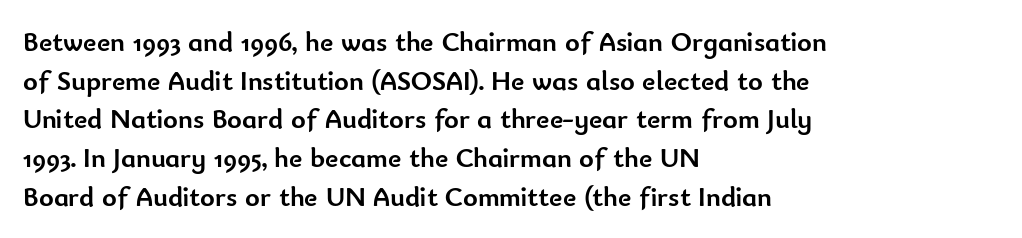
{"serif": "no", "italic": "no", "bold": "yes", "weight": "semibold", "width": "normal", "stroke_contrast": "low", "x_height": "small", "monospaced": "no", "underline": "no", "align": "left", "line_spacing": "normal", "line_spacing_ratio": 1.38, "letter_spacing": "normal", "letter_spacing_em": 0.0, "glyph_px": 28}
